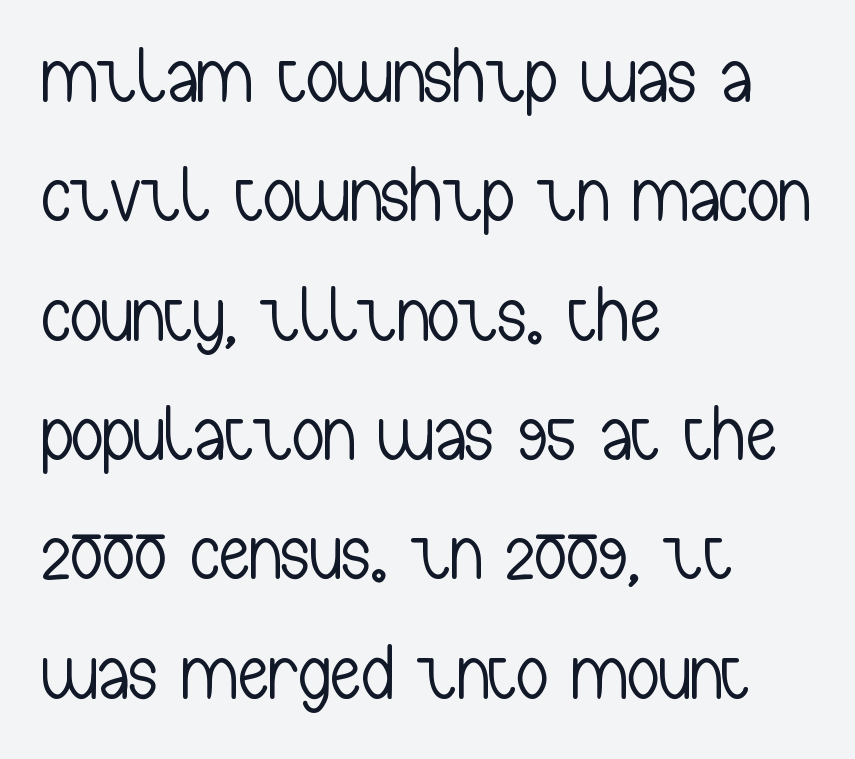
{"serif": "no", "italic": "no", "bold": "no", "weight": "light", "width": "condensed", "stroke_contrast": "low", "x_height": "medium", "monospaced": "no", "underline": "no", "align": "left", "line_spacing": "normal", "line_spacing_ratio": 1.53, "letter_spacing": "normal", "letter_spacing_em": 0.0, "glyph_px": 78}
